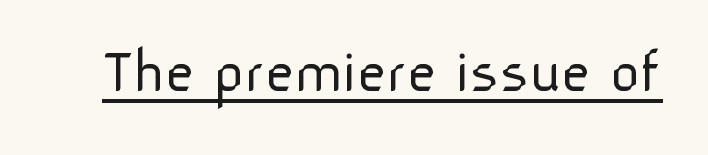
{"serif": "no", "italic": "no", "bold": "no", "weight": "light", "width": "normal", "stroke_contrast": "low", "x_height": "medium", "monospaced": "no", "underline": "yes", "letter_spacing": "normal", "letter_spacing_em": 0.0, "glyph_px": 64}
